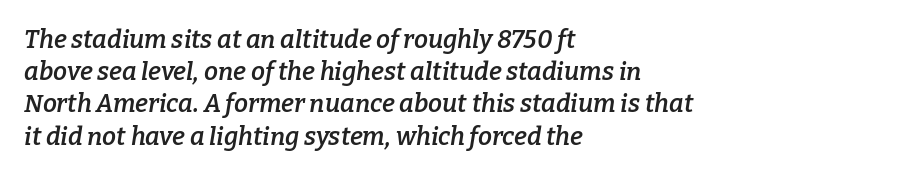
The image shows 25 px text type, italic (leaning right); set left-aligned, normal line spacing (1.29x), normal letter spacing, not underlined.
